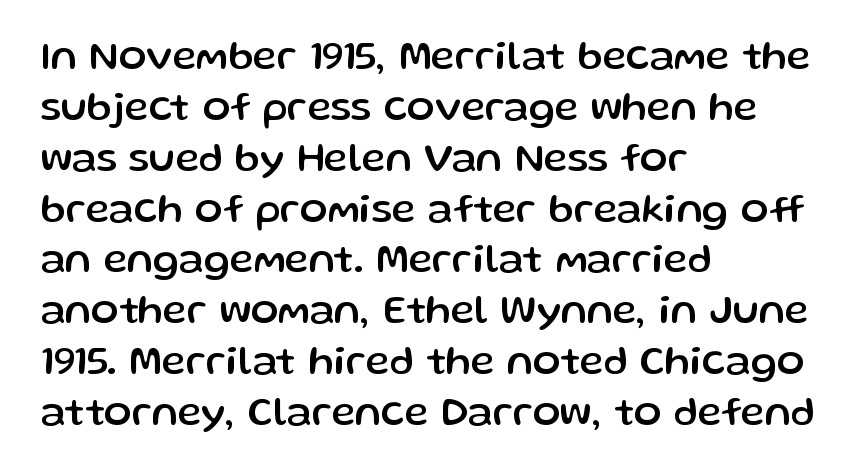
Just letters on the line, the space beneath them empty. A student would call this left alignment; a typographer would say flush left, rag right. Varying glyph widths throughout — classic text-font behaviour. Honestly, the letter spacing is just normal — you wouldn't notice it. The lettering stays uniformly vertical, giving the passage a roman look.
